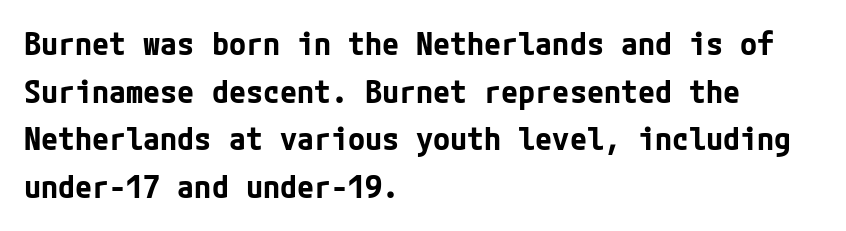
{"serif": "no", "italic": "no", "bold": "yes", "weight": "bold", "width": "normal", "stroke_contrast": "low", "x_height": "medium", "underline": "no", "align": "left", "line_spacing": "normal", "line_spacing_ratio": 1.54, "letter_spacing": "normal", "letter_spacing_em": 0.0, "glyph_px": 31}
